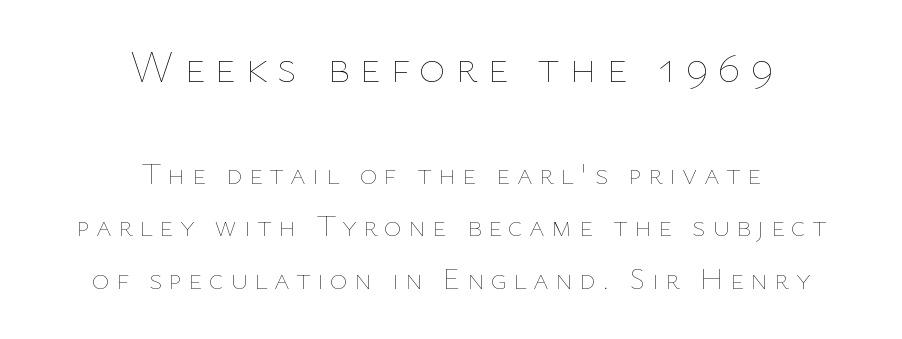
The image shows 45 px thin type, upright; set centered, line spacing 1.75x, unusually wide letter spacing (+0.21 em), not underlined; the first (top) block is 1.5x larger; low stroke contrast and a medium x-height.
